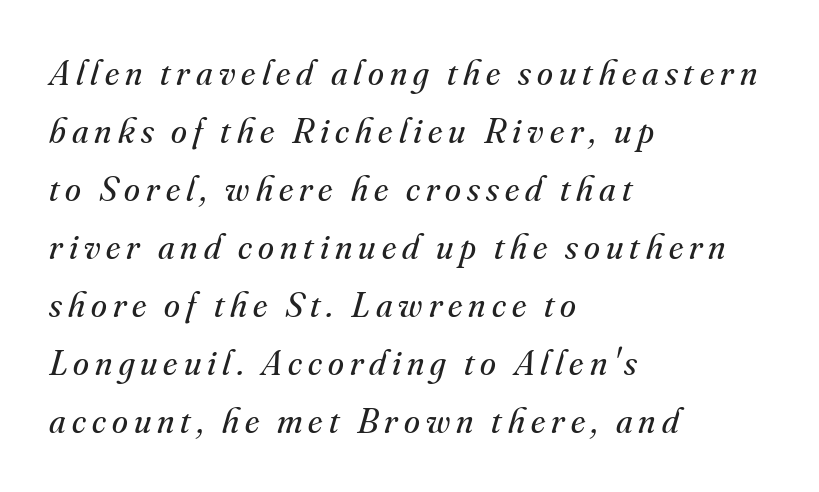
Q: Is the text bold? A: No.
Q: Is the text italic (slanted)? A: Yes, it leans right by about 16 degrees.
Q: Is the typeface a serif or a sans-serif typeface? A: Serif.
Q: Is the text underlined? A: No.
Q: How is the paragraph aligned? A: Left-aligned.
Q: Is the spacing between lines tight, normal or loose? A: Normal.
Q: Width (condensed, normal, or wide)? A: Normal.
Q: Stroke contrast? A: Medium.
Q: x-height? A: Small.
Q: Monospaced? A: No.
